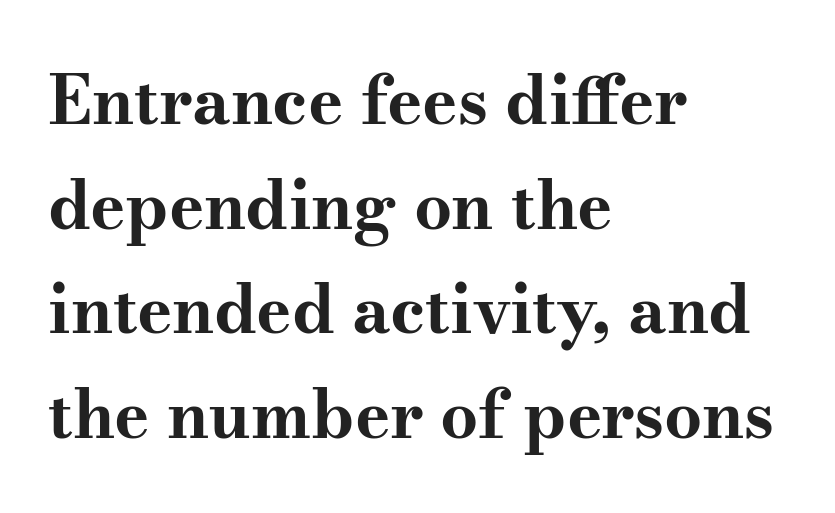
Q: Is the text bold? A: Yes.
Q: Is the text italic (slanted)? A: No, it is upright.
Q: Is the typeface a serif or a sans-serif typeface? A: Serif.
Q: Is the text underlined? A: No.
Q: How is the paragraph aligned? A: Left-aligned.
Q: Is the spacing between letters normal or unusually wide? A: Normal.
Q: Is the spacing between lines tight, normal or loose? A: Normal.
Q: Width (condensed, normal, or wide)? A: Wide.
Q: Stroke contrast? A: Medium.
Q: x-height? A: Small.
Q: Monospaced? A: No.
